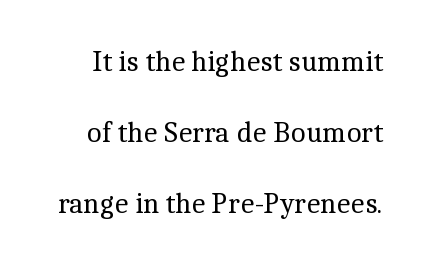
The image shows 29 px regular-weight serif type, upright; set loose line spacing (2.45x), normal letter spacing, not underlined; a medium x-height.
